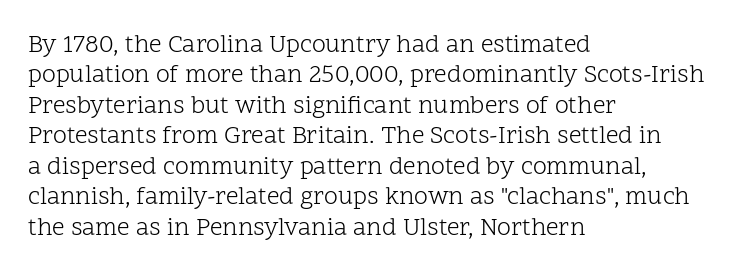
{"italic": "no", "bold": "no", "underline": "no", "align": "left", "line_spacing_ratio": 1.22, "letter_spacing": "normal", "letter_spacing_em": 0.0, "glyph_px": 25}
